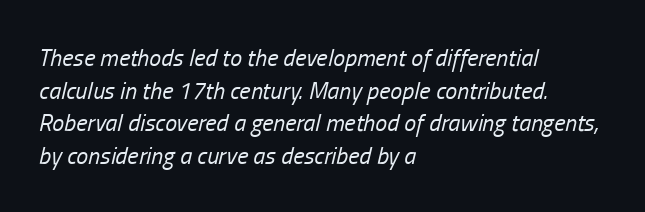
The image shows 24 px text type, italic (leaning right); set left-aligned, normal line spacing (1.36x), normal letter spacing, not underlined.
